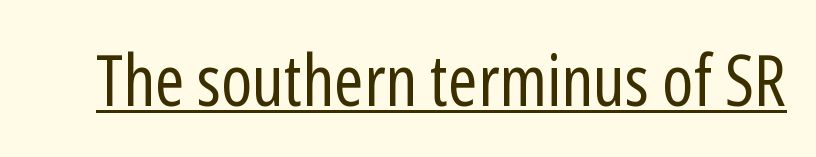
Q: Is the text bold? A: No.
Q: Is the text italic (slanted)? A: No, it is upright.
Q: Is the typeface a serif or a sans-serif typeface? A: Sans-serif.
Q: Is the text underlined? A: Yes.
Q: Is the spacing between letters normal or unusually wide? A: Normal.
Q: Width (condensed, normal, or wide)? A: Condensed.
Q: Stroke contrast? A: Low.
Q: x-height? A: Medium.
Q: Monospaced? A: No.
